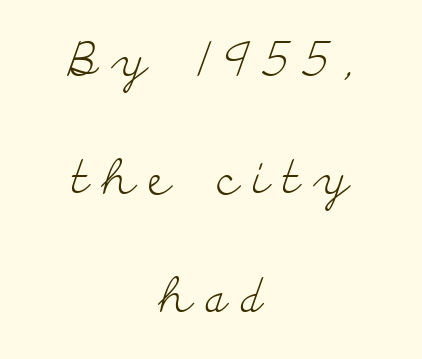
{"serif": "yes", "bold": "no", "weight": "light", "width": "wide", "stroke_contrast": "low", "x_height": "small", "monospaced": "no", "underline": "no", "align": "center", "line_spacing": "loose", "line_spacing_ratio": 2.46, "letter_spacing": "wide", "letter_spacing_em": 0.28, "glyph_px": 48}
